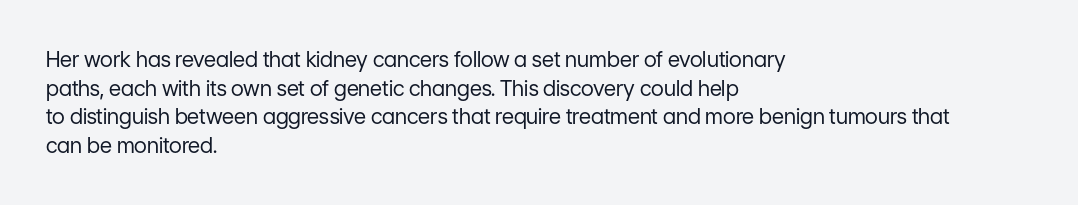
The image shows 21 px text type, upright; set left-aligned, normal line spacing (1.36x), normal letter spacing, not underlined.
